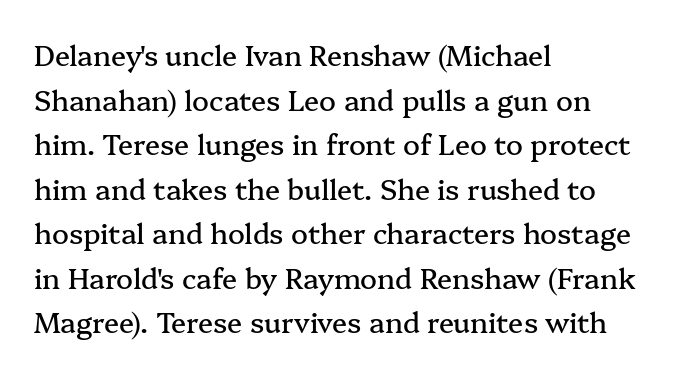
Q: Is the text italic (slanted)? A: No, it is upright.
Q: Is the typeface a serif or a sans-serif typeface? A: Serif.
Q: Is the text underlined? A: No.
Q: How is the paragraph aligned? A: Left-aligned.
Q: Is the spacing between letters normal or unusually wide? A: Normal.
Q: Is the spacing between lines tight, normal or loose? A: Normal.
Q: Width (condensed, normal, or wide)? A: Normal.
Q: Stroke contrast? A: Medium.
Q: x-height? A: Medium.
Q: Monospaced? A: No.
